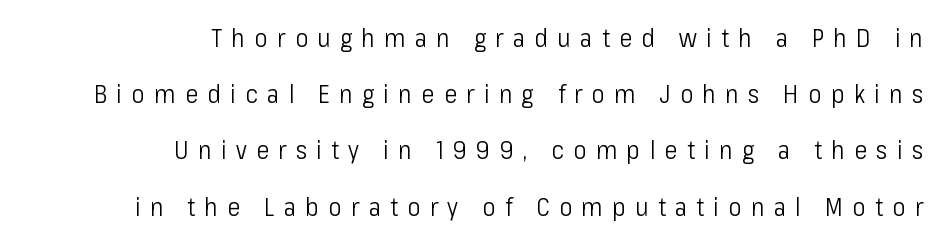
The image shows 25 px text type, upright; set right-aligned, loose line spacing (2.25x), unusually wide letter spacing (+0.37 em), not underlined.
